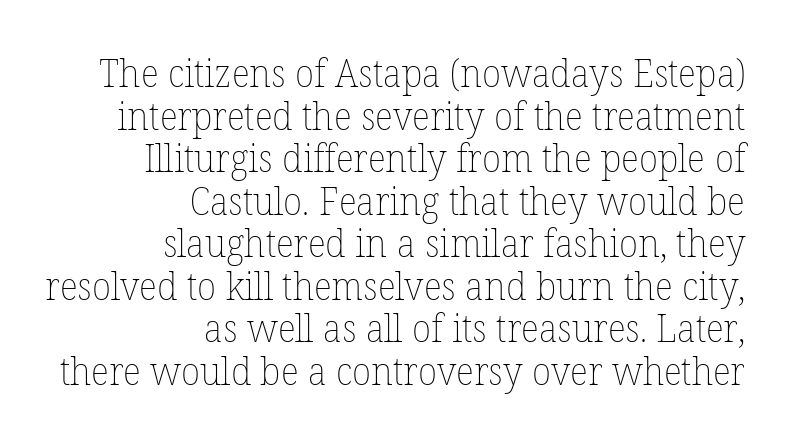
Q: Is the text bold? A: No.
Q: Is the text italic (slanted)? A: No, it is upright.
Q: Is the text underlined? A: No.
Q: How is the paragraph aligned? A: Right-aligned.
Q: Is the spacing between letters normal or unusually wide? A: Normal.
Q: Is the spacing between lines tight, normal or loose? A: Tight.
Q: Width (condensed, normal, or wide)? A: Normal.
Q: Stroke contrast? A: Low.
Q: x-height? A: Medium.
Q: Monospaced? A: No.
